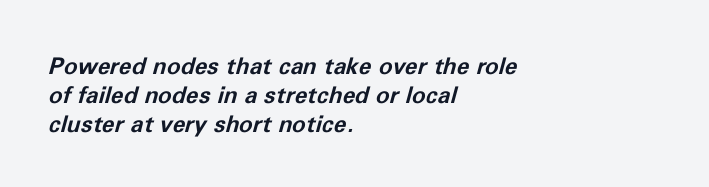
Characters are canted at an angle relative to the baseline's perpendicular. The rendering uses a moderate line-height, typical for paragraphs. Caption: standard tracking, unaltered. Its strokes are broad and dark, the hallmark of bold type. If you drew a ruler down the left edge, every line would touch it.
